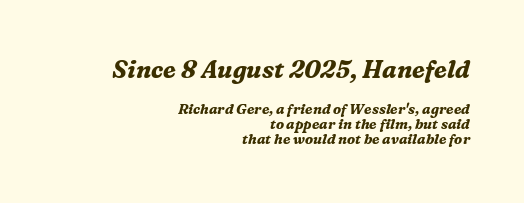
The image shows 24 px bold type, italic (leaning right); set right-aligned, tight line spacing (1.1x), normal letter spacing, not underlined; the first (top) block is 1.71x larger.
